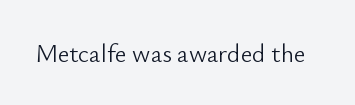
The image shows 25 px text type, upright; set normal letter spacing, not underlined.
